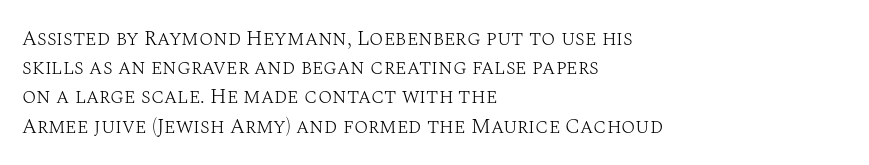
Q: Is the text bold? A: No.
Q: Is the text italic (slanted)? A: No, it is upright.
Q: Is the text underlined? A: No.
Q: How is the paragraph aligned? A: Left-aligned.
Q: Is the spacing between letters normal or unusually wide? A: Normal.
Q: Is the spacing between lines tight, normal or loose? A: Normal.
